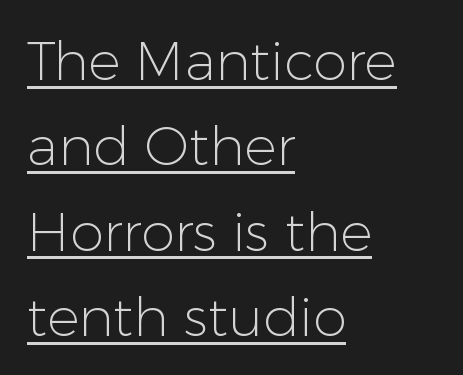
The image shows 54 px light sans-serif type, upright; set left-aligned, normal line spacing (1.58x), normal letter spacing, underlined; low stroke contrast and a medium x-height.
